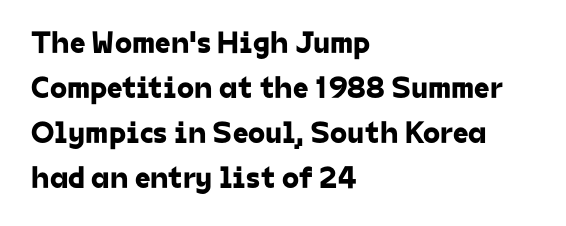
{"serif": "no", "width": "normal", "stroke_contrast": "low", "x_height": "medium", "monospaced": "no", "underline": "no", "align": "left", "line_spacing": "normal", "line_spacing_ratio": 1.45, "letter_spacing": "normal", "letter_spacing_em": 0.0, "glyph_px": 31}
